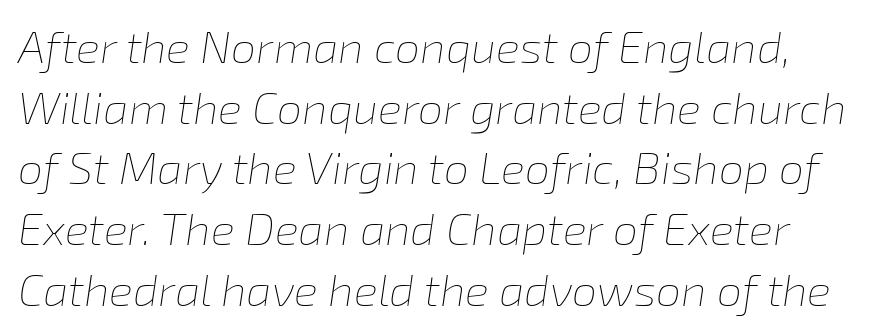
The image shows 45 px thin type, italic (leaning right); set normal line spacing (1.35x), normal letter spacing, not underlined; low stroke contrast and a medium x-height.
